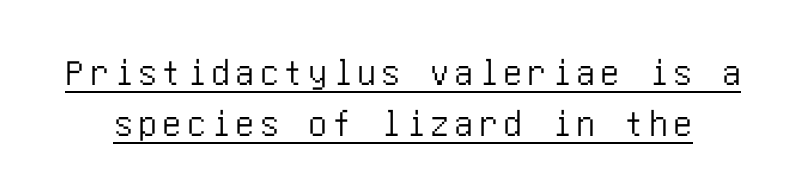
The image shows 38 px condensed sans-serif type, upright; set normal line spacing (1.35x), underlined; low stroke contrast and a large x-height.
